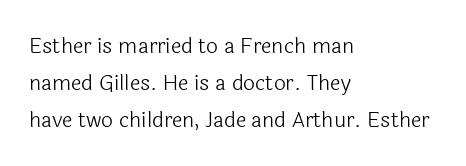
Tracking value appears to be zero — textbook default spacing. The space beneath each line is pristine and unruled. Stroke mass is kept to a normal reading level or below. Unlike italic type, these characters show no tilt at all. Each line starts at the same left margin while the right side varies.
